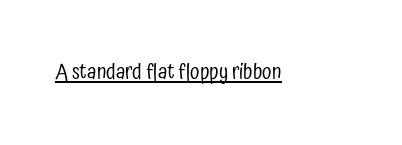
Italic: no, the glyphs are upright roman. You can see a thin bar hugging the bottom of the glyphs. Nothing heavy about these letters — not bold at all. Look at the tracking — it's just the regular setting, nothing added.
